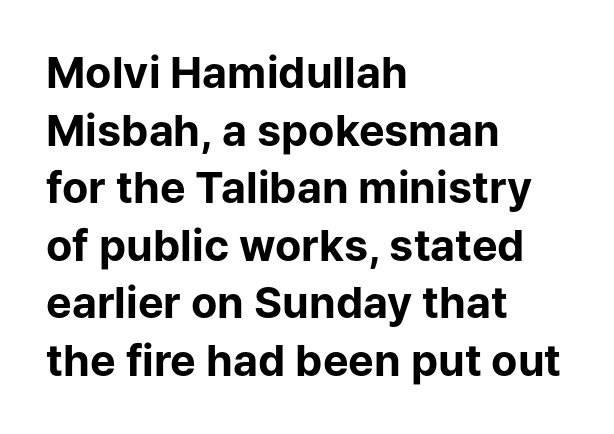
Q: Is the text bold? A: Yes.
Q: Is the text italic (slanted)? A: No, it is upright.
Q: Is the typeface a serif or a sans-serif typeface? A: Sans-serif.
Q: Is the text underlined? A: No.
Q: How is the paragraph aligned? A: Left-aligned.
Q: Is the spacing between letters normal or unusually wide? A: Normal.
Q: Is the spacing between lines tight, normal or loose? A: Normal.
Q: Width (condensed, normal, or wide)? A: Normal.
Q: Stroke contrast? A: Low.
Q: x-height? A: Medium.
Q: Monospaced? A: No.
